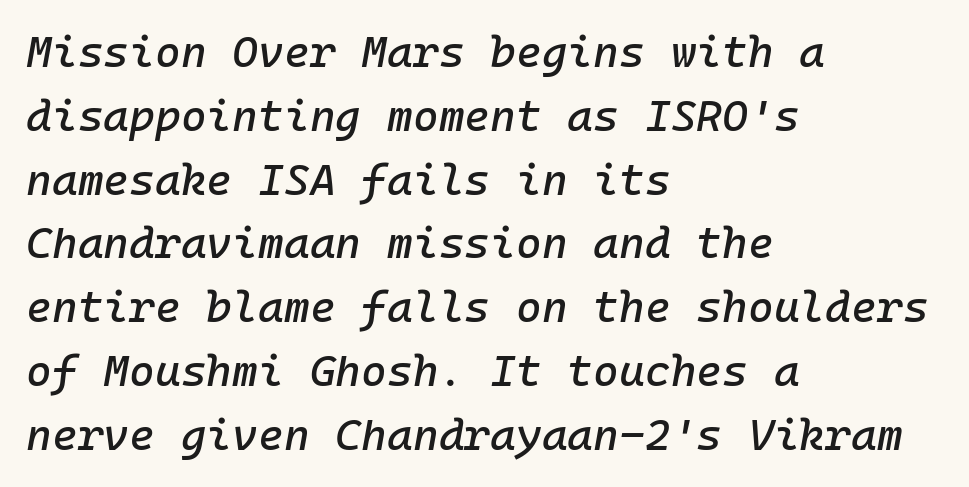
The zone under the glyphs is completely vacant. There's an unmistakable incline to the writing here. Monospaced: the letters line up in strict vertical columns. Notice how descenders clear the ascenders below comfortably — that's standard leading.
